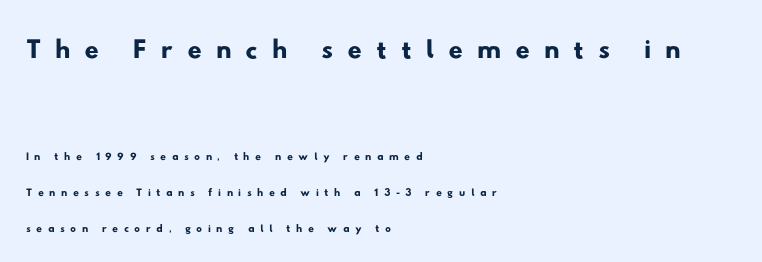
The image shows 40 px wide sans-serif type; set left-aligned, loose line spacing (2.23x), unusually wide letter spacing (+0.34 em), not underlined; the first (top) block is 2.5x larger; low stroke contrast and a small x-height.
